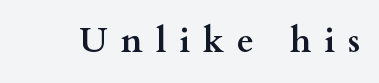
You can tell it's not italic because the verticals are truly vertical. Typesetter's note: full bold, strokes at maximum text heaviness. Beneath every word, the page is bare. The rendering inserts visible extra space after every character. Varying glyph widths throughout — classic text-font behaviour.
